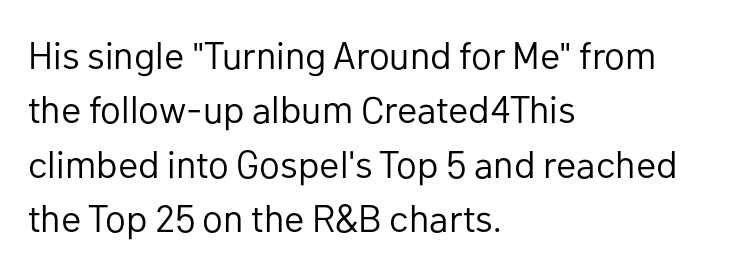
{"serif": "no", "italic": "no", "bold": "no", "weight": "regular", "width": "normal", "stroke_contrast": "low", "x_height": "medium", "monospaced": "no", "underline": "no", "align": "left", "line_spacing": "normal", "line_spacing_ratio": 1.43, "letter_spacing": "normal", "letter_spacing_em": 0.0, "glyph_px": 38}
